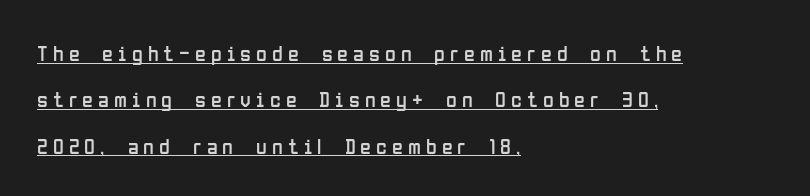
The image shows 22 px text type, upright; set left-aligned, loose line spacing (2.11x), unusually wide letter spacing (+0.23 em), underlined.
